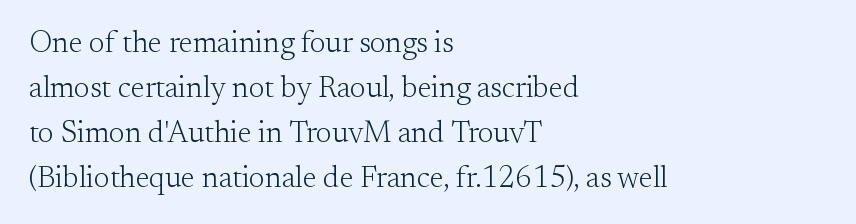
The image shows 30 px light serif type, upright; set left-aligned, normal line spacing (1.5x), normal letter spacing, not underlined; medium stroke contrast and a small x-height.
